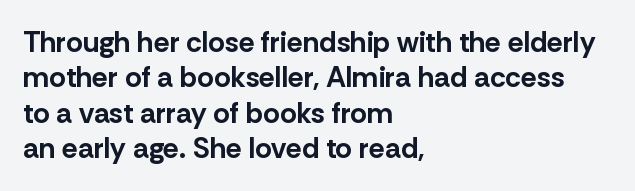
{"serif": "no", "italic": "no", "bold": "yes", "weight": "bold", "width": "normal", "stroke_contrast": "low", "x_height": "medium", "monospaced": "no", "underline": "no", "align": "left", "line_spacing_ratio": 1.22, "letter_spacing": "normal", "letter_spacing_em": 0.0, "glyph_px": 29}
